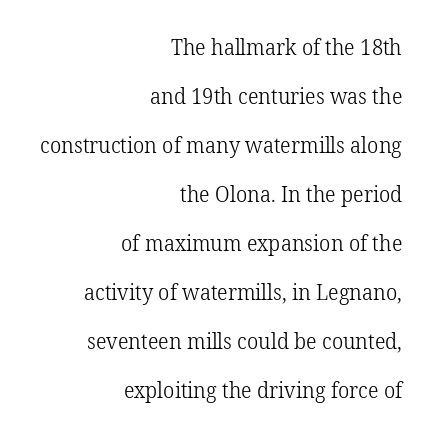
Q: Is the text bold? A: No.
Q: Is the text italic (slanted)? A: No, it is upright.
Q: Is the text underlined? A: No.
Q: How is the paragraph aligned? A: Right-aligned.
Q: Is the spacing between letters normal or unusually wide? A: Normal.
Q: Is the spacing between lines tight, normal or loose? A: Loose.
